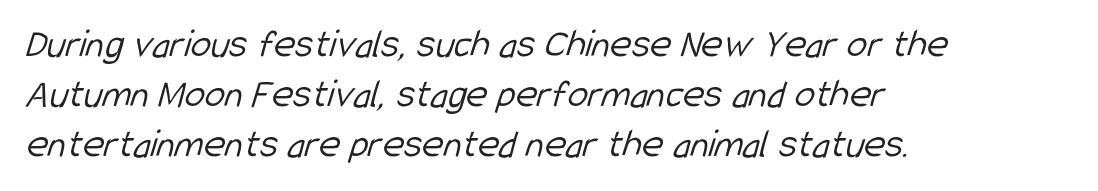
Default kerning and tracking; the words read as compact shapes. Decoration check: the copy has no underline. Character widths vary here, with narrow letters taking less room than wide ones. Alignment: flush left.
